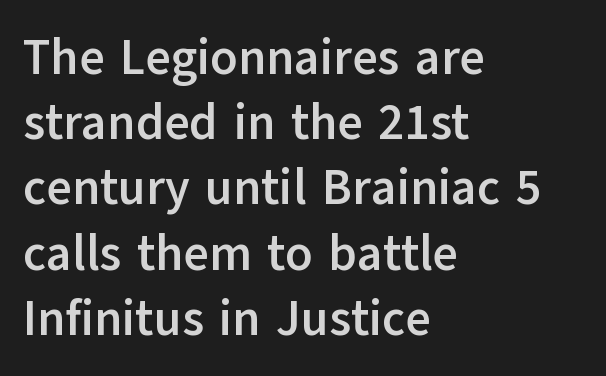
{"serif": "no", "italic": "no", "bold": "yes", "weight": "semibold", "width": "normal", "stroke_contrast": "low", "x_height": "medium", "monospaced": "no", "underline": "no", "align": "left", "line_spacing": "normal", "line_spacing_ratio": 1.33, "letter_spacing": "normal", "letter_spacing_em": 0.0, "glyph_px": 49}
